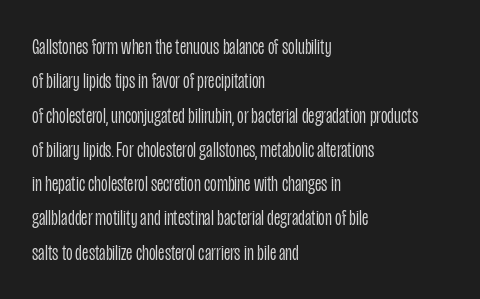
{"italic": "no", "bold": "no", "underline": "no", "align": "left", "line_spacing": "normal", "line_spacing_ratio": 1.49, "letter_spacing": "normal", "letter_spacing_em": 0.0, "glyph_px": 23}
